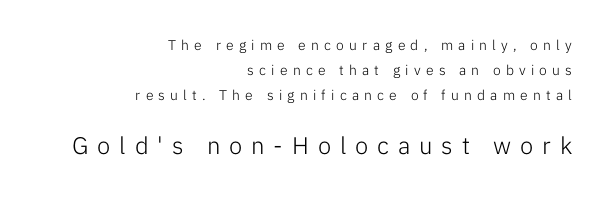
{"italic": "no", "bold": "no", "underline": "no", "align": "right", "line_spacing_ratio": 1.79, "letter_spacing": "wide", "letter_spacing_em": 0.37, "larger_block": "second", "size_ratio": 1.71, "glyph_px": 24}
